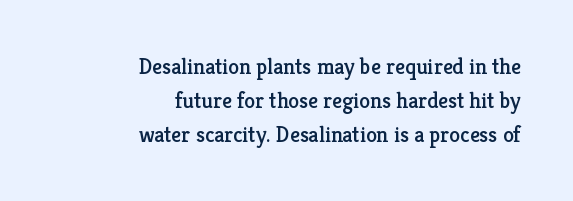
{"italic": "no", "underline": "no", "align": "right", "line_spacing": "normal", "line_spacing_ratio": 1.54, "letter_spacing": "normal", "letter_spacing_em": 0.0, "glyph_px": 22}
